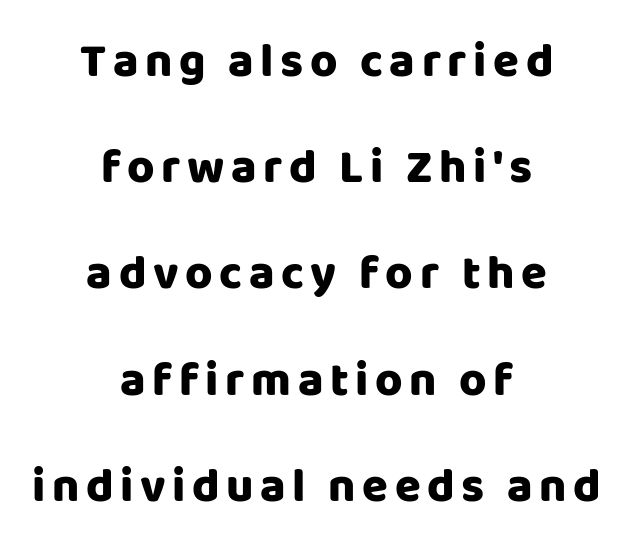
Q: Is the text bold? A: Yes.
Q: Is the text italic (slanted)? A: No, it is upright.
Q: Is the typeface a serif or a sans-serif typeface? A: Sans-serif.
Q: Is the text underlined? A: No.
Q: How is the paragraph aligned? A: Centered.
Q: Is the spacing between lines tight, normal or loose? A: Loose.
Q: Width (condensed, normal, or wide)? A: Normal.
Q: Stroke contrast? A: Low.
Q: x-height? A: Large.
Q: Monospaced? A: No.
